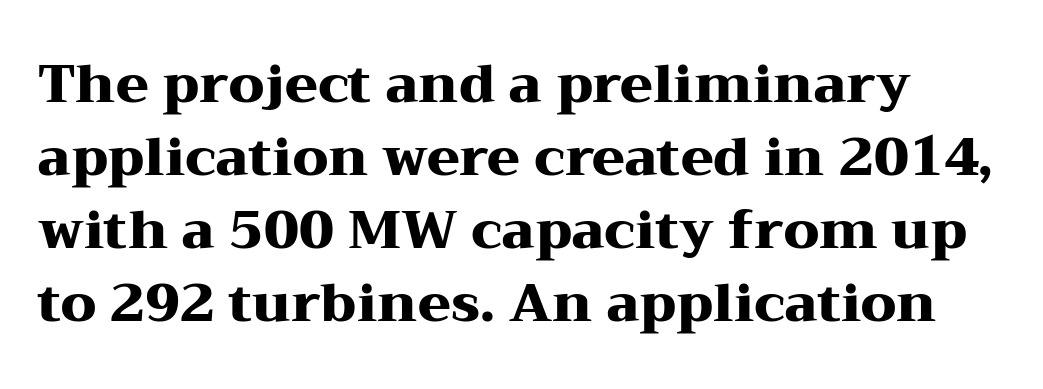
{"serif": "yes", "italic": "no", "bold": "yes", "weight": "heavy", "width": "wide", "stroke_contrast": "medium", "x_height": "medium", "monospaced": "no", "underline": "no", "line_spacing": "normal", "line_spacing_ratio": 1.38, "letter_spacing": "normal", "letter_spacing_em": 0.0, "glyph_px": 53}
